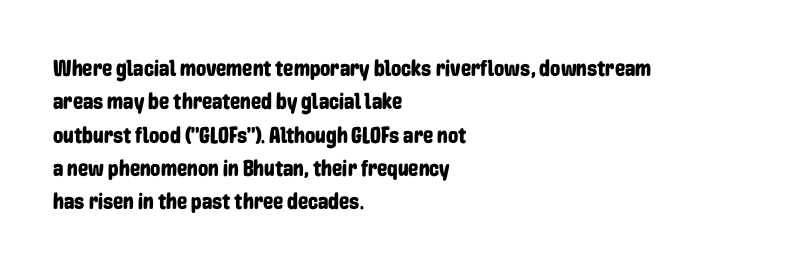
The rendering uses a moderate line-height, typical for paragraphs. These lines were composed using upright roman letters. The gaps between neighbouring characters are ordinary and unremarkable. Has an underline been added? It has not. Line starts are locked; line ends wander.
